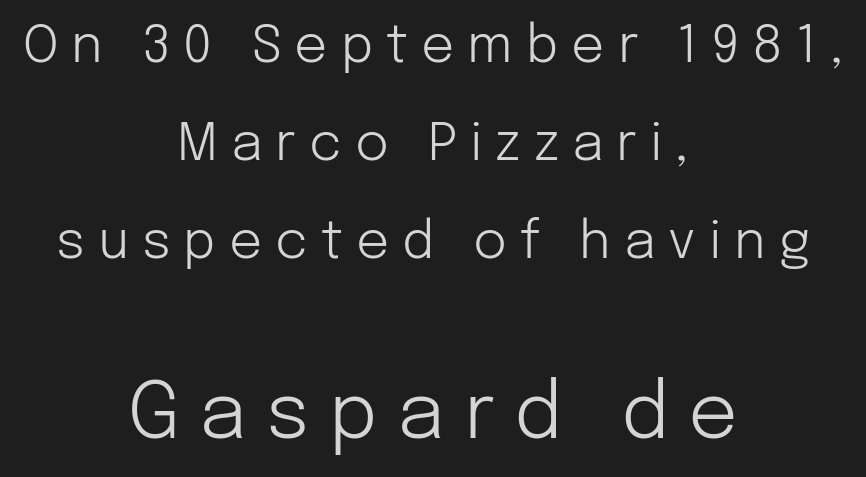
Layout note: lines centered. This sample uses expanded letter spacing, leaving extra air between glyphs. The passage shown is not bold in any degree. Posture: straight, roman, zero tilt.
